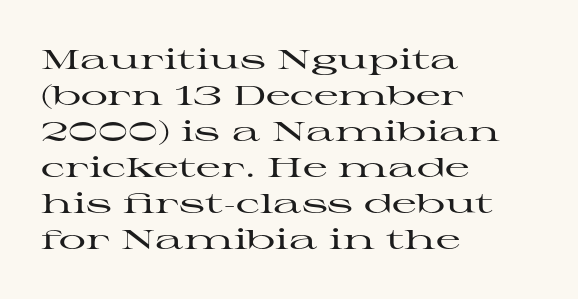
{"italic": "no", "underline": "no", "align": "left", "line_spacing": "normal", "line_spacing_ratio": 1.33, "letter_spacing": "normal", "letter_spacing_em": 0.0, "glyph_px": 27}
